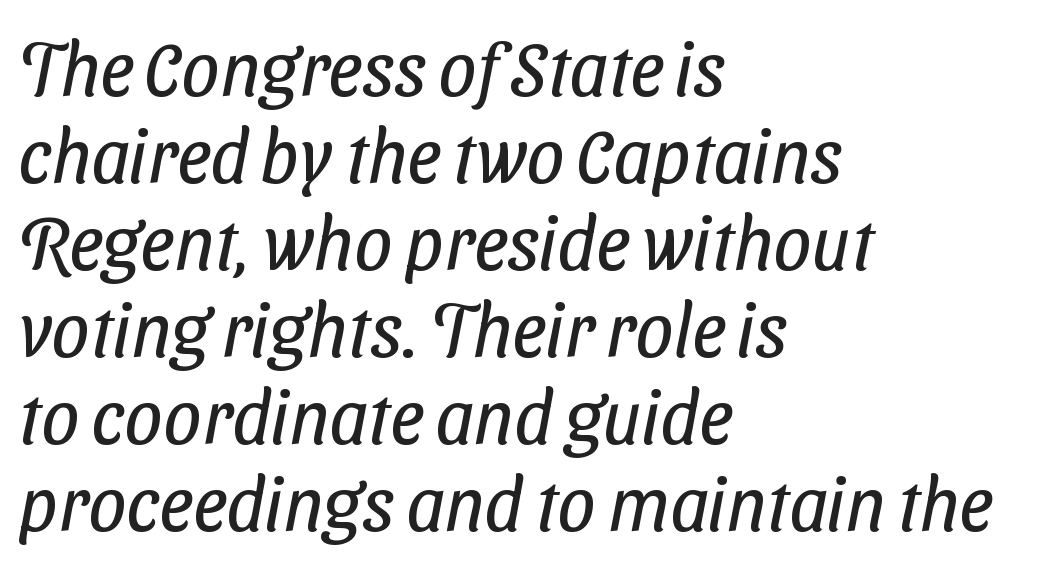
{"serif": "no", "bold": "no", "weight": "regular", "width": "condensed", "stroke_contrast": "low", "x_height": "medium", "monospaced": "no", "underline": "no", "align": "left", "line_spacing_ratio": 1.16, "letter_spacing": "normal", "letter_spacing_em": 0.0, "glyph_px": 75}
